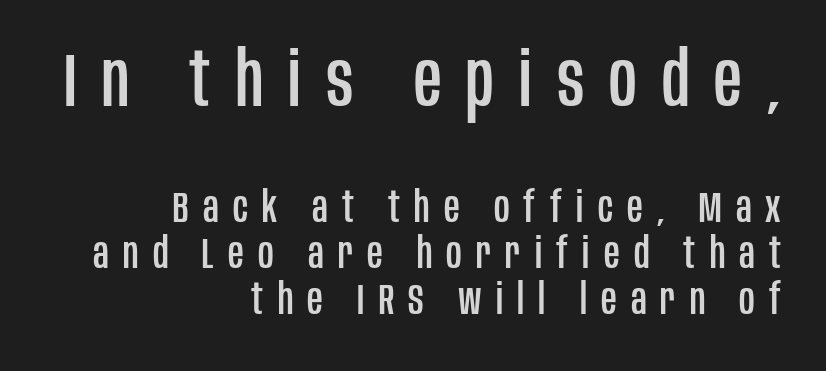
Type size steps down from the first block to the second. Every character sits straight up, as roman type does. Words float on clear page, feet unadorned. The text was rendered using a sans face with plain stroke endings. Think of a printed novel: that variable character pitch is what you see here.
